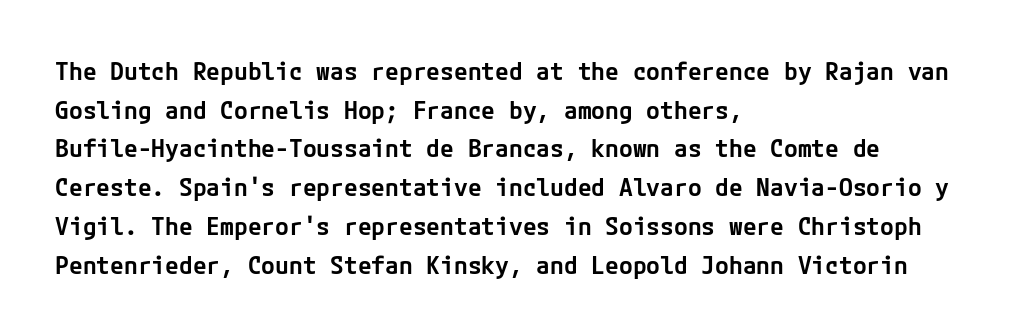
Q: Is the text bold? A: Semi-bold.
Q: Is the text italic (slanted)? A: No, it is upright.
Q: Is the text underlined? A: No.
Q: How is the paragraph aligned? A: Left-aligned.
Q: Is the spacing between letters normal or unusually wide? A: Normal.
Q: Is the spacing between lines tight, normal or loose? A: Normal.
